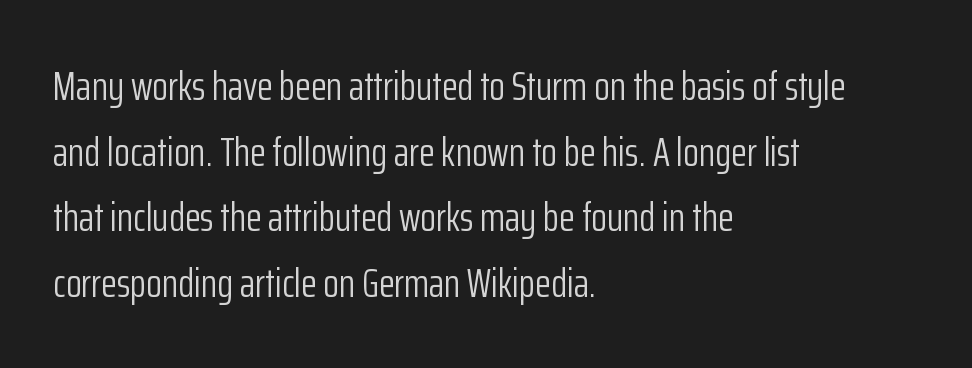
Q: Is the text bold? A: No.
Q: Is the text italic (slanted)? A: No, it is upright.
Q: Is the typeface a serif or a sans-serif typeface? A: Sans-serif.
Q: Is the text underlined? A: No.
Q: How is the paragraph aligned? A: Left-aligned.
Q: Is the spacing between letters normal or unusually wide? A: Normal.
Q: Is the spacing between lines tight, normal or loose? A: Normal.
Q: Width (condensed, normal, or wide)? A: Condensed.
Q: Stroke contrast? A: Low.
Q: x-height? A: Medium.
Q: Monospaced? A: No.
